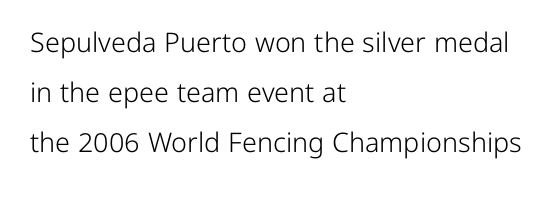
The image shows 27 px text type, upright; set left-aligned, line spacing 1.86x, normal letter spacing, not underlined.
